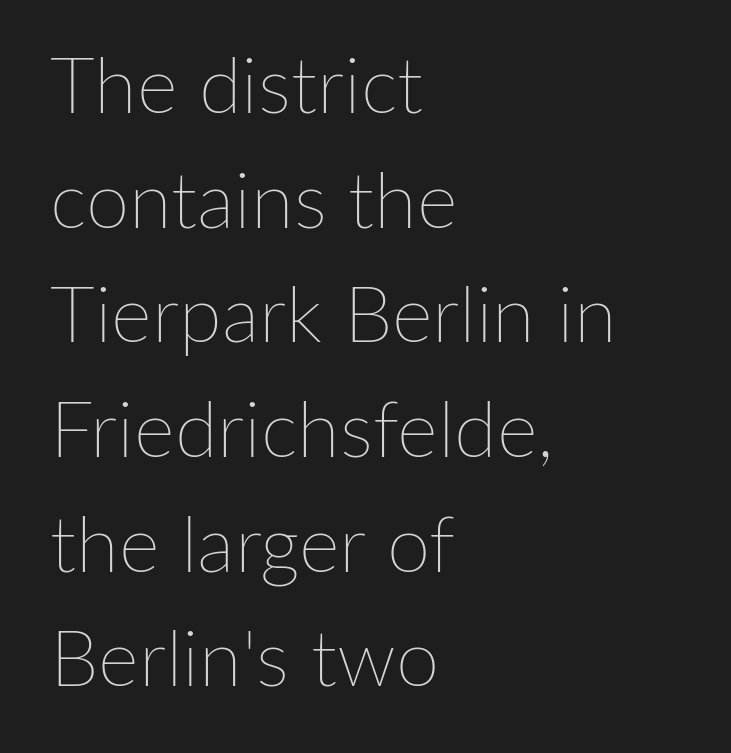
The image shows 78 px thin type, upright; set left-aligned, normal line spacing (1.47x), normal letter spacing, not underlined; low stroke contrast and a medium x-height.
